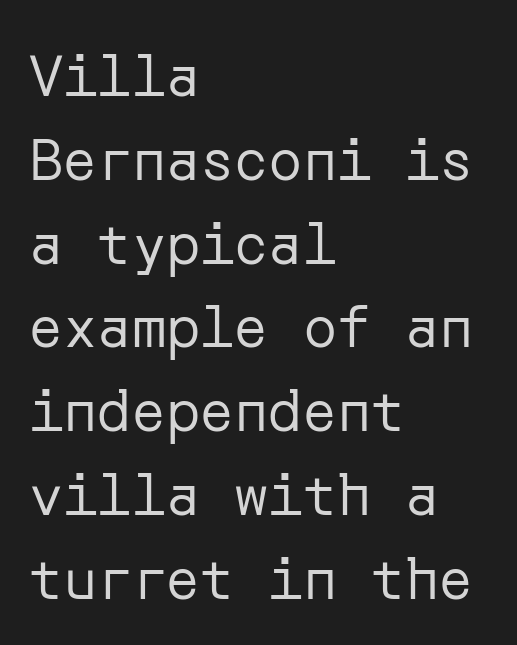
Regarding serifs, this sample does without them. Glance below the letters and you will spot only blank space. The vertical gap from one line to the next is medium. The paragraph has a hard left edge and a soft right edge.
